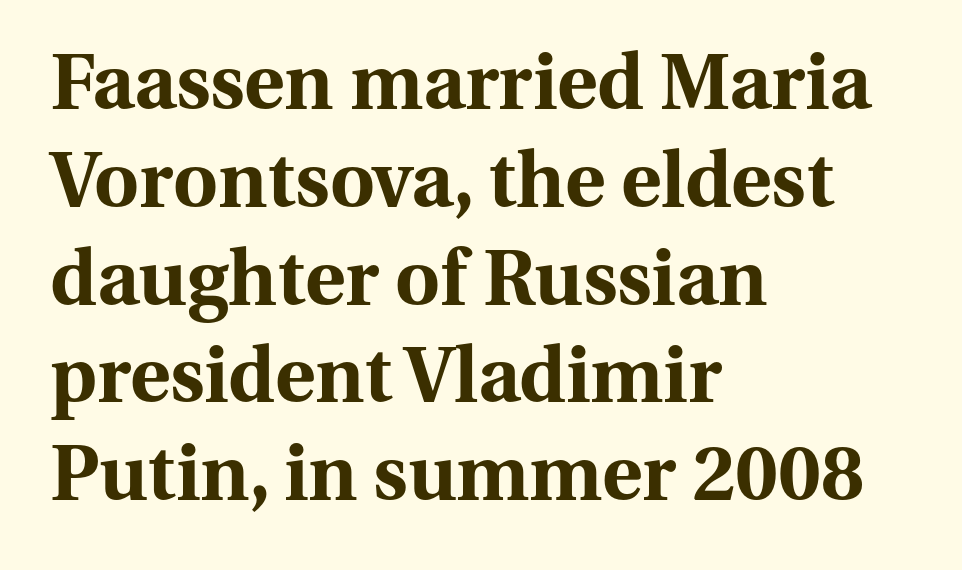
{"serif": "yes", "italic": "no", "bold": "yes", "weight": "bold", "width": "normal", "stroke_contrast": "medium", "x_height": "medium", "monospaced": "no", "underline": "no", "align": "left", "line_spacing": "normal", "line_spacing_ratio": 1.27, "letter_spacing": "normal", "letter_spacing_em": 0.0, "glyph_px": 77}
